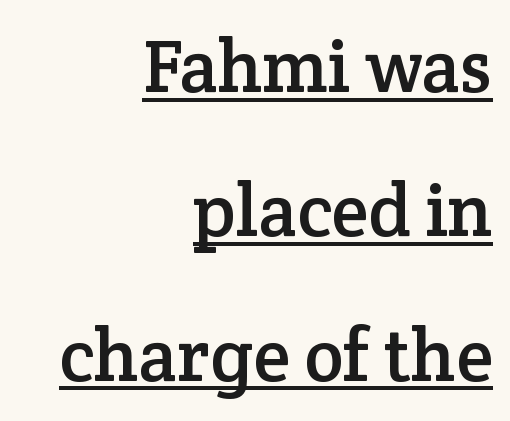
The image shows 74 px serif type, upright; set right-aligned, loose line spacing (1.95x), normal letter spacing, underlined; low stroke contrast and a medium x-height.
